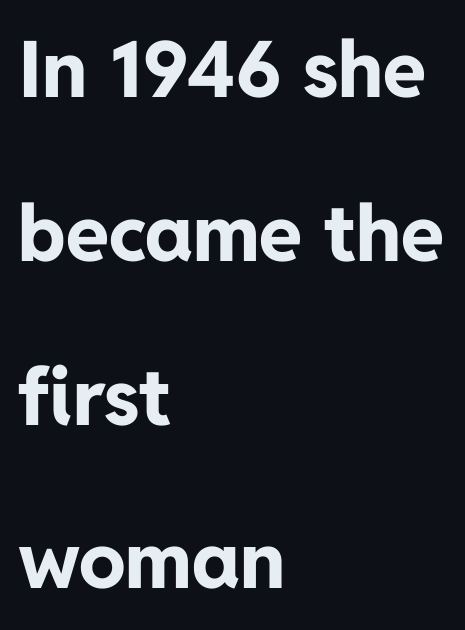
{"serif": "no", "italic": "no", "bold": "yes", "weight": "bold", "width": "normal", "stroke_contrast": "low", "x_height": "medium", "monospaced": "no", "underline": "no", "align": "left", "line_spacing": "loose", "line_spacing_ratio": 2.1, "letter_spacing": "normal", "letter_spacing_em": 0.0, "glyph_px": 78}
